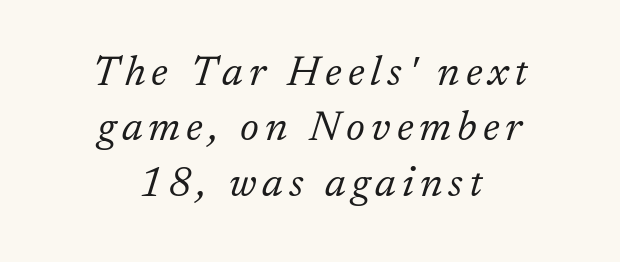
{"serif": "yes", "italic": "yes", "lean": "right", "slant_degrees": 17, "bold": "no", "weight": "light", "width": "normal", "stroke_contrast": "low", "x_height": "medium", "monospaced": "no", "underline": "no", "align": "center", "line_spacing": "normal", "line_spacing_ratio": 1.32, "glyph_px": 42}
